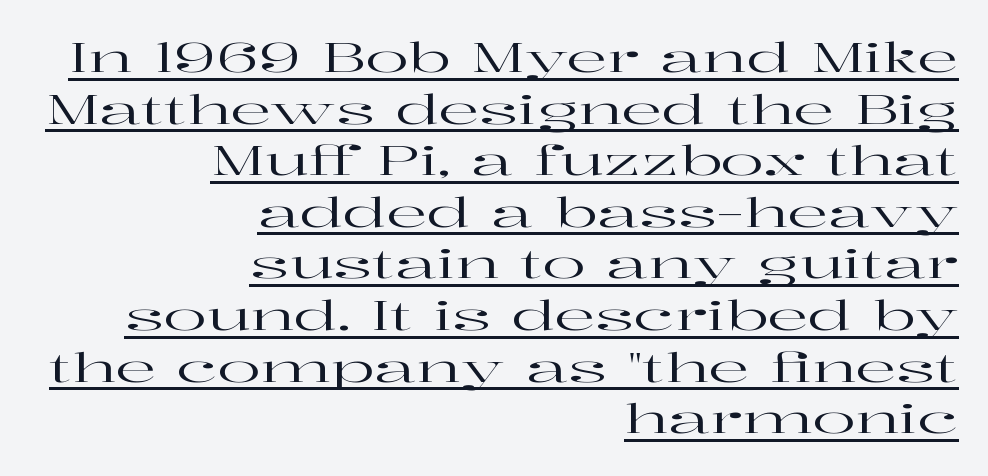
The image shows 40 px wide serif type, upright; set right-aligned, normal line spacing (1.29x), normal letter spacing, underlined; high stroke contrast and a medium x-height.
